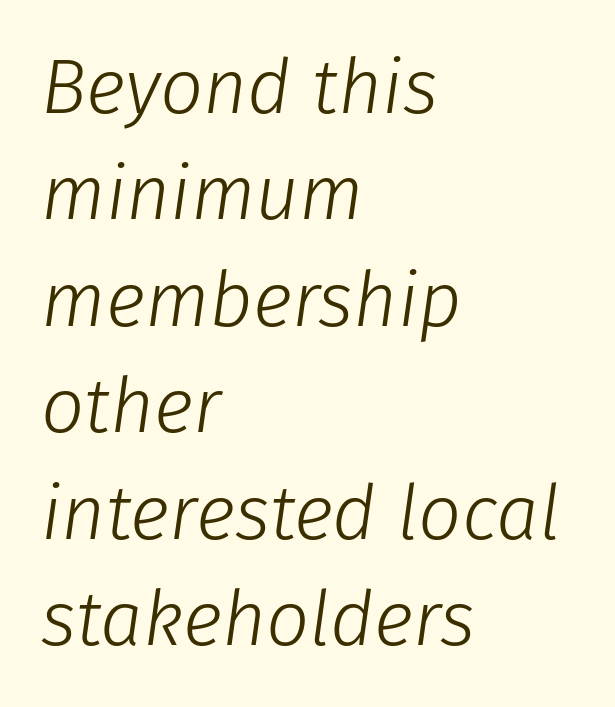
The image shows 76 px light type, italic (leaning right); set left-aligned, normal line spacing (1.4x), normal letter spacing, not underlined; low stroke contrast and a medium x-height.
